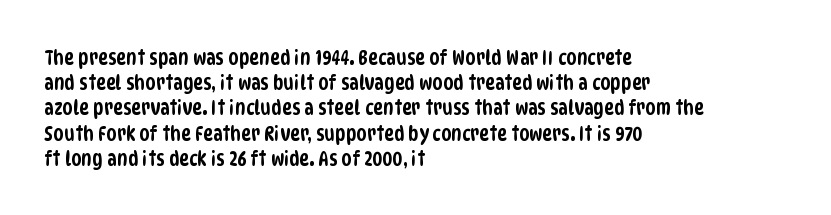
{"underline": "no", "align": "left", "line_spacing_ratio": 1.2, "letter_spacing": "normal", "letter_spacing_em": 0.0, "glyph_px": 21}
